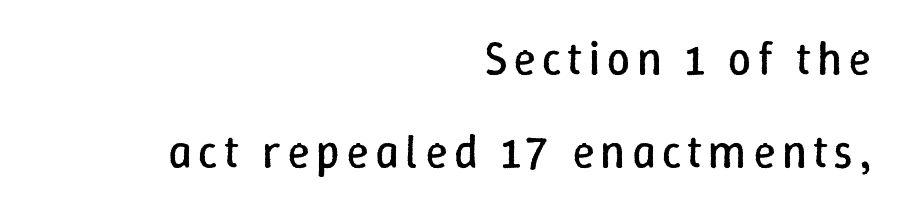
Letters have the restrained weight of plain body copy at most. Characters remain perfectly vertical along every line. If you measured baseline to baseline, you'd find a long distance. Teacher's note: observe the even right margin — that is flush-right alignment. These lines are rendered in a variable-pitch font.
